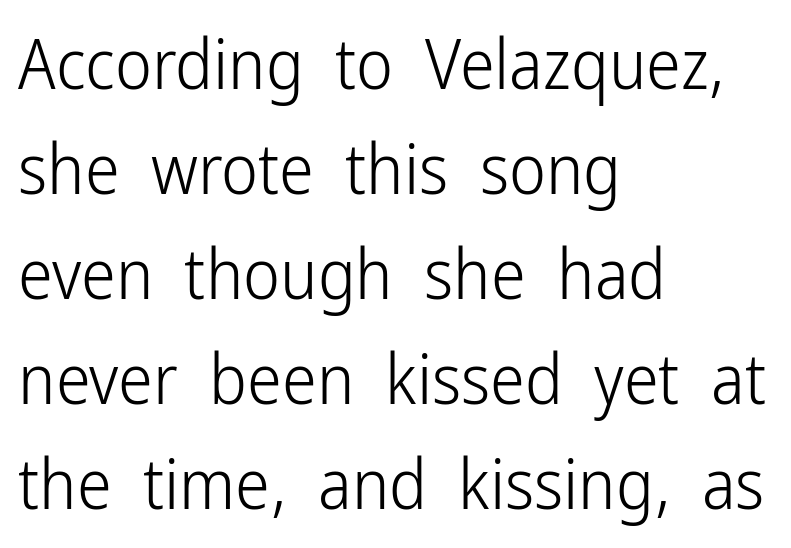
The image shows 70 px light, condensed sans-serif type, upright; set left-aligned, normal line spacing (1.5x), normal letter spacing, not underlined; low stroke contrast and a medium x-height.
